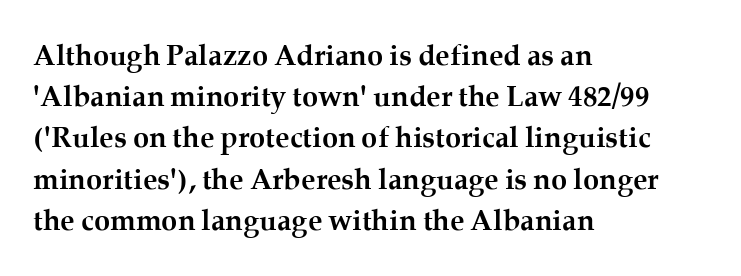
{"serif": "yes", "italic": "no", "bold": "yes", "weight": "semibold", "width": "normal", "stroke_contrast": "medium", "x_height": "medium", "monospaced": "no", "underline": "no", "align": "left", "line_spacing": "normal", "line_spacing_ratio": 1.42, "letter_spacing": "normal", "letter_spacing_em": 0.0, "glyph_px": 29}
